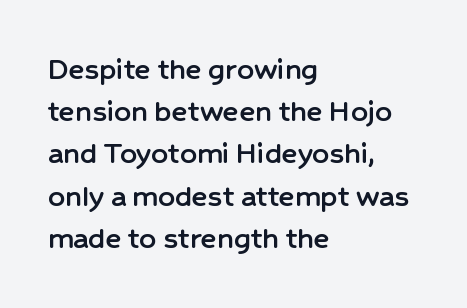
Successive baselines arrive at the customary interval. Nothing unusual about the tracking: characters are spaced as the font intends. The rendering anchors every line to the left-hand side. Does the type have serifs? No, each stem ends abruptly. You can tell it's not italic because the verticals are truly vertical. Lines of text with bare space underneath.
